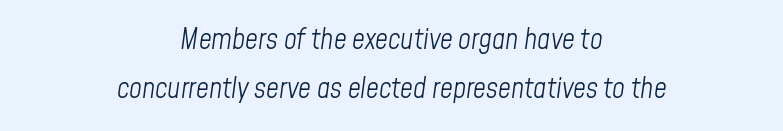
The image shows 28 px light, condensed type, italic (leaning right); set centered, line spacing 1.74x, normal letter spacing, not underlined; low stroke contrast and a medium x-height.
